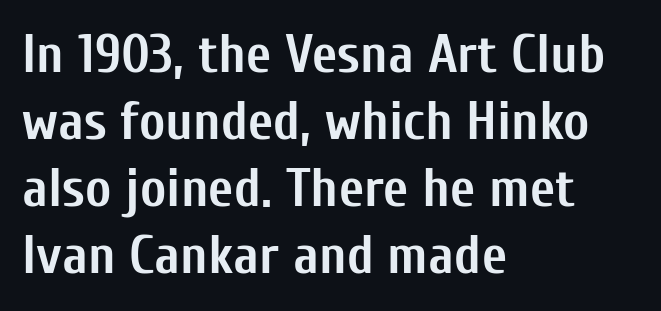
{"serif": "no", "italic": "no", "bold": "yes", "weight": "semibold", "width": "condensed", "stroke_contrast": "low", "x_height": "medium", "monospaced": "no", "underline": "no", "align": "left", "line_spacing_ratio": 1.22, "letter_spacing": "normal", "letter_spacing_em": 0.0, "glyph_px": 55}
